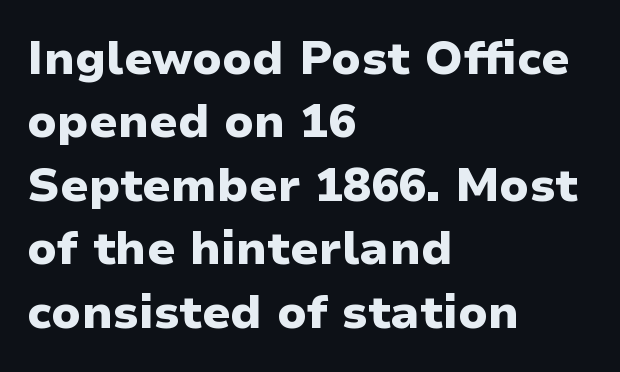
Does extra space separate the letters? No, they use regular spacing. The characters display no serif detailing; their extremities are plain. You could not count columns in this text — the font is proportionally spaced. Honestly, the row spacing looks completely unremarkable. The foot of each line stays bare and open. A full-strength bold gives these letters their thick strokes.
